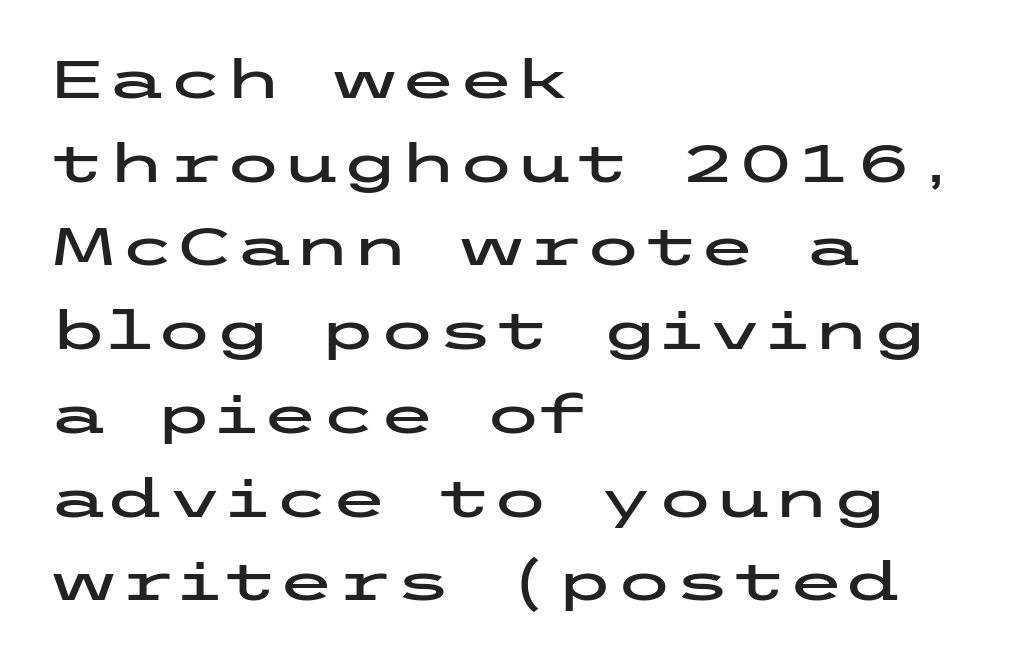
{"serif": "no", "italic": "no", "width": "wide", "stroke_contrast": "low", "x_height": "medium", "underline": "no", "align": "left", "line_spacing": "normal", "line_spacing_ratio": 1.58, "letter_spacing": "normal", "letter_spacing_em": 0.0, "glyph_px": 53}
